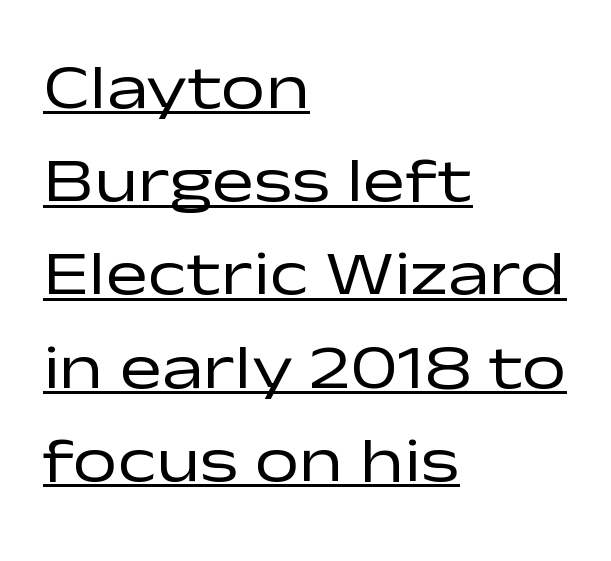
Q: Is the text bold? A: No.
Q: Is the text italic (slanted)? A: No, it is upright.
Q: Is the typeface a serif or a sans-serif typeface? A: Sans-serif.
Q: Is the text underlined? A: Yes.
Q: How is the paragraph aligned? A: Left-aligned.
Q: Is the spacing between letters normal or unusually wide? A: Normal.
Q: Is the spacing between lines tight, normal or loose? A: Normal.
Q: Width (condensed, normal, or wide)? A: Wide.
Q: Stroke contrast? A: Low.
Q: x-height? A: Medium.
Q: Monospaced? A: No.
